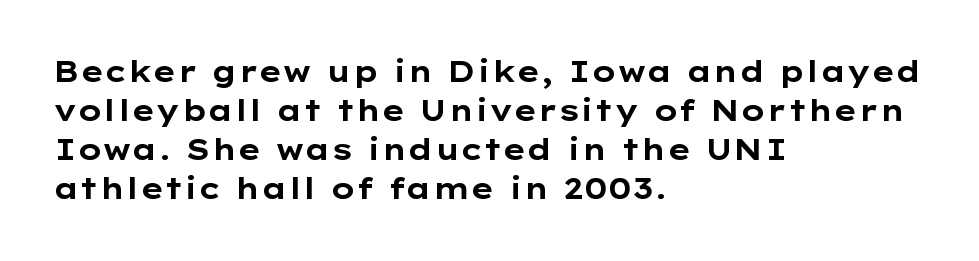
Q: Is the text bold? A: Yes.
Q: Is the text italic (slanted)? A: No, it is upright.
Q: Is the typeface a serif or a sans-serif typeface? A: Sans-serif.
Q: Is the text underlined? A: No.
Q: How is the paragraph aligned? A: Left-aligned.
Q: Is the spacing between letters normal or unusually wide? A: Normal.
Q: Is the spacing between lines tight, normal or loose? A: Normal.
Q: Width (condensed, normal, or wide)? A: Wide.
Q: Stroke contrast? A: Low.
Q: x-height? A: Medium.
Q: Monospaced? A: No.
